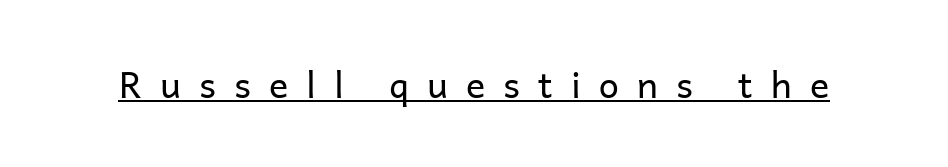
Unlike a traditional serif, this face leaves its strokes unadorned. Note the varied advance widths — an 'i' is clearly narrower than an 'm'. Tracking value appears strongly positive — letters spread wide. Counters stay open thanks to moderate or lighter strokes.
